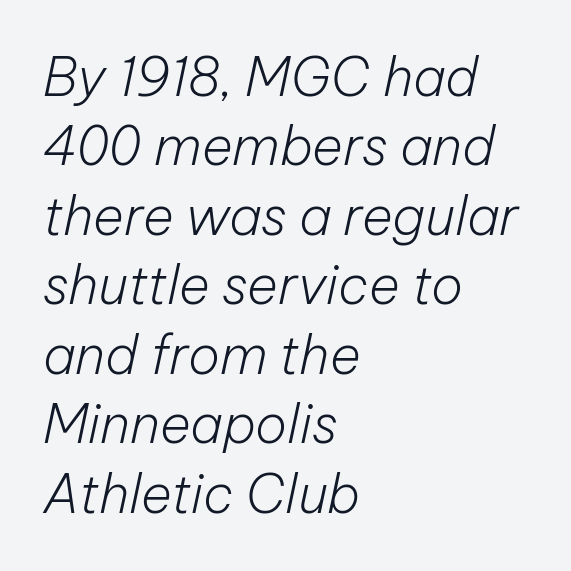
Type without underlining. Short and long lines alike share a common starting point at left. Slant detected: the letters are inclined. Short note: letters normally spaced. Vertically, the passage feels balanced, rows spaced as you'd expect. The letters advance in unequal steps, a hallmark of proportional type.
